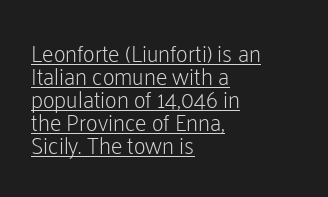
These lines huddle together more closely than default settings would place them. Style check: upright. No extra ink here — the face is not bold. The lettering is marked with a stroke running underneath it. Visually the block forms a straight wall on the left and a jagged coastline on the right. Between one letter and the next there's only the usual sliver of space.
